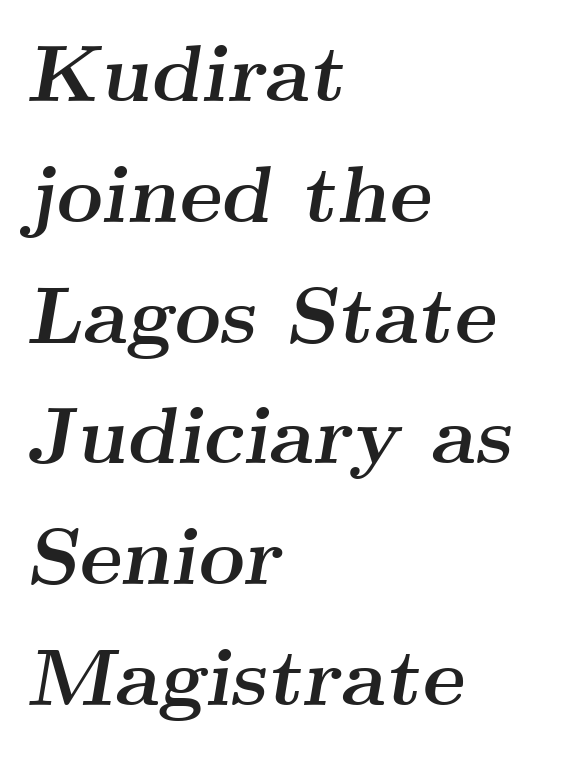
Style check: oblique. Teacher's note: observe the even left margin — that is flush-left alignment. Is this a fixed-width face? No — the glyphs have proportional, varying widths. Nobody touched the tracking dial on this one.
